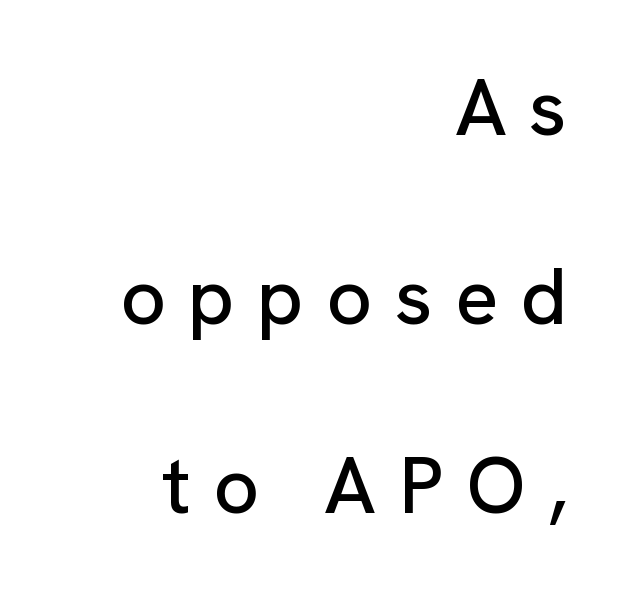
The image shows 80 px sans-serif type, upright; set right-aligned, loose line spacing (2.36x), unusually wide letter spacing (+0.28 em), not underlined; low stroke contrast and a medium x-height.
